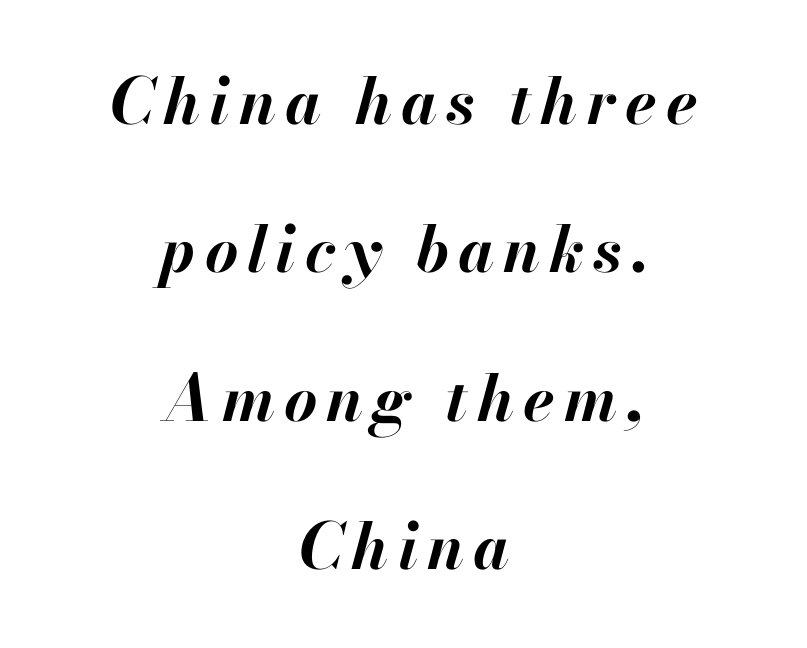
Q: Is the text bold? A: Yes.
Q: Is the text italic (slanted)? A: Yes, it leans right by about 13 degrees.
Q: Is the text underlined? A: No.
Q: How is the paragraph aligned? A: Centered.
Q: Is the spacing between lines tight, normal or loose? A: Loose.
Q: Width (condensed, normal, or wide)? A: Normal.
Q: Stroke contrast? A: High.
Q: x-height? A: Small.
Q: Monospaced? A: No.
